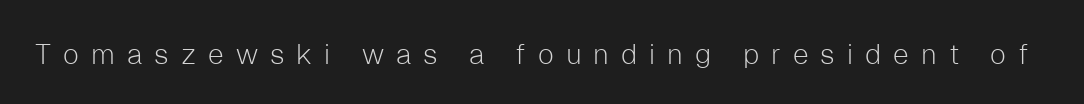
Q: Is the text bold? A: No.
Q: Is the text italic (slanted)? A: No, it is upright.
Q: Is the typeface a serif or a sans-serif typeface? A: Sans-serif.
Q: Is the text underlined? A: No.
Q: Is the spacing between letters normal or unusually wide? A: Unusually wide.
Q: Width (condensed, normal, or wide)? A: Normal.
Q: Stroke contrast? A: Low.
Q: x-height? A: Medium.
Q: Monospaced? A: No.
